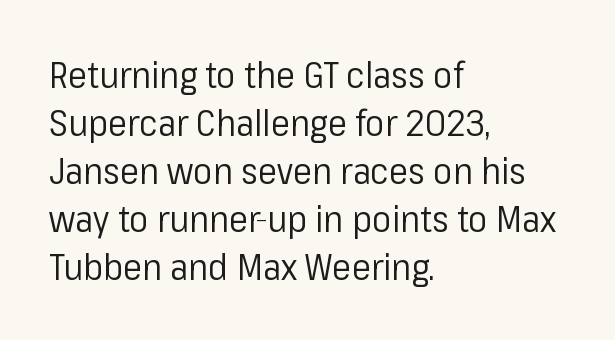
Lines of text with bare space underneath. Here the designer chose a conventional face with non-uniform glyph widths. This sample is left-justified, so line endings fall wherever the words run out. Unlike a traditional serif, this face leaves its strokes unadorned. The cut favours lightness, reaching ordinary text weight at its darkest. Rendered with straight, roman letterforms.
